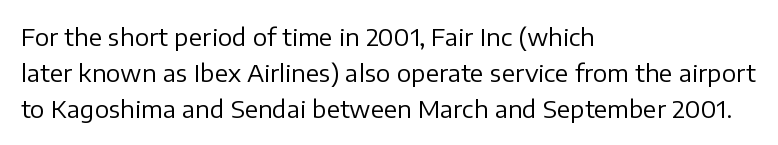
The image shows 24 px text type, upright; set left-aligned, normal line spacing (1.5x), normal letter spacing, not underlined.
